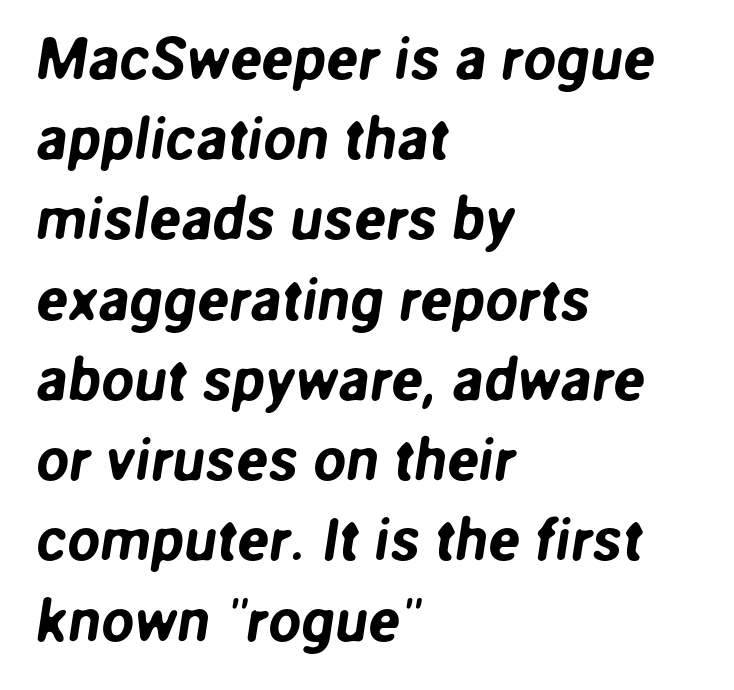
{"serif": "no", "width": "normal", "stroke_contrast": "low", "x_height": "medium", "monospaced": "no", "underline": "no", "align": "left", "line_spacing": "normal", "line_spacing_ratio": 1.36, "letter_spacing": "normal", "letter_spacing_em": 0.0, "glyph_px": 59}
